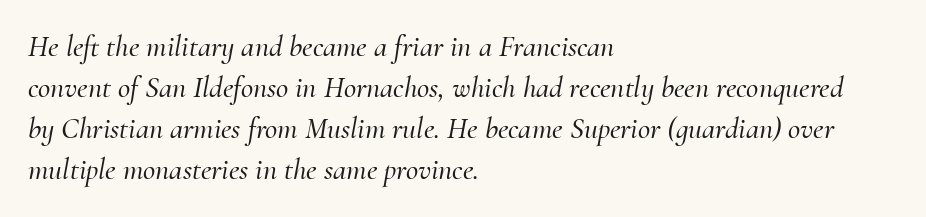
Q: Is the text italic (slanted)? A: Yes, it leans right by about 10 degrees.
Q: Is the typeface a serif or a sans-serif typeface? A: Serif.
Q: Is the text underlined? A: No.
Q: How is the paragraph aligned? A: Left-aligned.
Q: Is the spacing between letters normal or unusually wide? A: Normal.
Q: Is the spacing between lines tight, normal or loose? A: Normal.
Q: Width (condensed, normal, or wide)? A: Normal.
Q: Stroke contrast? A: Medium.
Q: x-height? A: Small.
Q: Monospaced? A: No.
